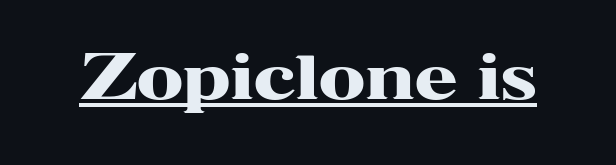
Q: Is the text bold? A: Yes.
Q: Is the text italic (slanted)? A: No, it is upright.
Q: Is the typeface a serif or a sans-serif typeface? A: Serif.
Q: Is the text underlined? A: Yes.
Q: Is the spacing between letters normal or unusually wide? A: Normal.
Q: Width (condensed, normal, or wide)? A: Wide.
Q: Stroke contrast? A: High.
Q: x-height? A: Medium.
Q: Monospaced? A: No.
